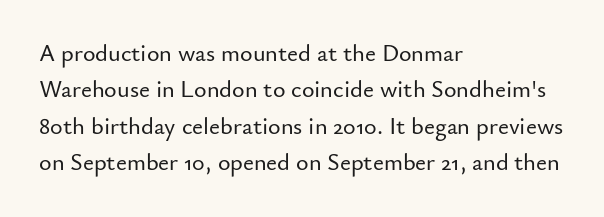
{"italic": "no", "underline": "no", "align": "left", "line_spacing": "normal", "line_spacing_ratio": 1.52, "letter_spacing": "normal", "letter_spacing_em": 0.0, "glyph_px": 24}
